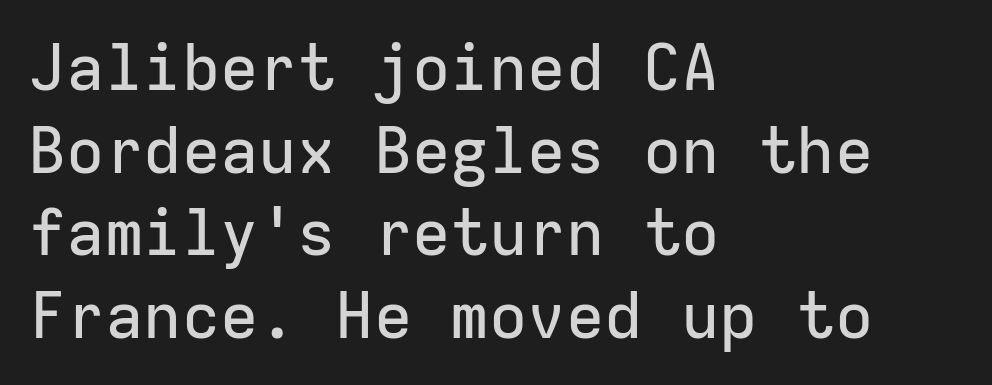
The image shows 64 px sans-serif type, upright, monospaced; set left-aligned, normal line spacing (1.29x), normal letter spacing, not underlined; low stroke contrast and a medium x-height.
